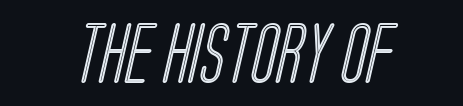
Q: Is the text underlined? A: No.
Q: Is the spacing between letters normal or unusually wide? A: Normal.
Q: Width (condensed, normal, or wide)? A: Condensed.
Q: x-height? A: Large.
Q: Monospaced? A: No.
